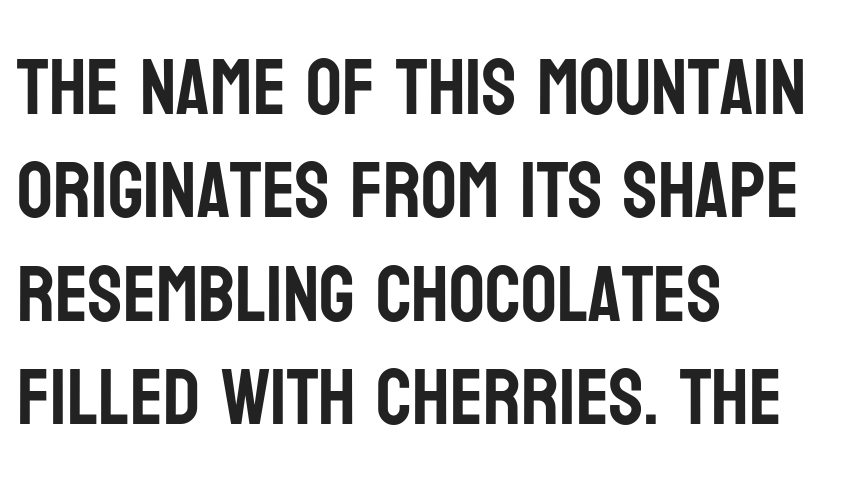
The zone under the glyphs is completely vacant. Notice how the stems are strictly vertical — no italics here. The lines are quadded left. Do the characters align in a grid? No, the font is proportional. Leading: standard.
